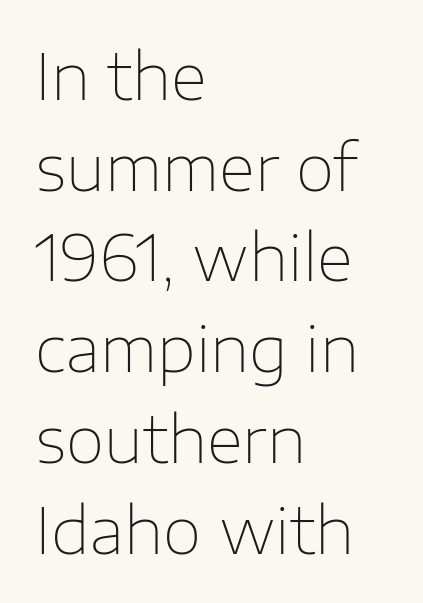
Varying glyph widths throughout — classic text-font behaviour. Descenders hang freely into open space. Upright lettering throughout. Is this a sans? Yes — the strokes have no serifs.
